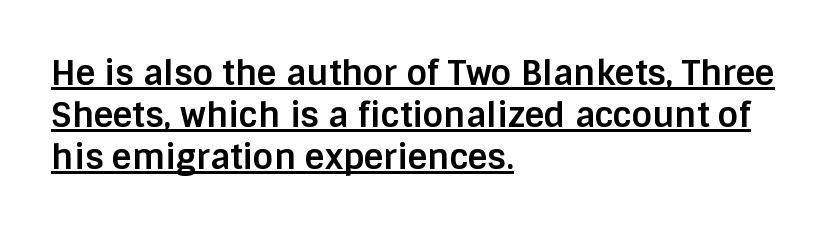
Q: Is the text bold? A: Yes.
Q: Is the text italic (slanted)? A: No, it is upright.
Q: Is the typeface a serif or a sans-serif typeface? A: Sans-serif.
Q: Is the text underlined? A: Yes.
Q: How is the paragraph aligned? A: Left-aligned.
Q: Is the spacing between letters normal or unusually wide? A: Normal.
Q: Width (condensed, normal, or wide)? A: Normal.
Q: Stroke contrast? A: Low.
Q: x-height? A: Large.
Q: Monospaced? A: No.
